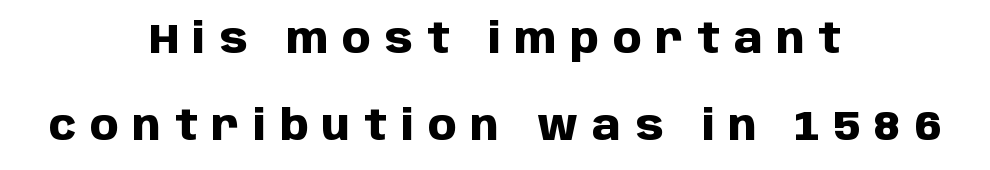
Q: Is the text bold? A: Yes.
Q: Is the text italic (slanted)? A: No, it is upright.
Q: Is the typeface a serif or a sans-serif typeface? A: Sans-serif.
Q: Is the text underlined? A: No.
Q: How is the paragraph aligned? A: Centered.
Q: Is the spacing between letters normal or unusually wide? A: Unusually wide.
Q: Is the spacing between lines tight, normal or loose? A: Loose.
Q: Width (condensed, normal, or wide)? A: Normal.
Q: Stroke contrast? A: Low.
Q: x-height? A: Large.
Q: Monospaced? A: No.
